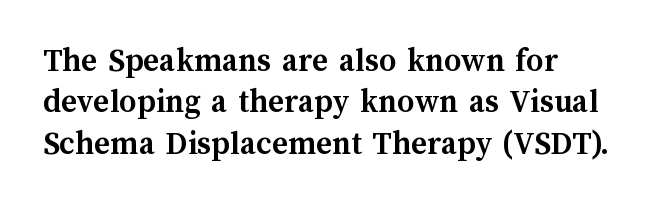
The space directly below the letters is spotless. Is there any slant? The stems are plumb. Spacing verdict: proportional, widths tailored to each character. Stroke thickness is high; the sample reads as a true bold.
